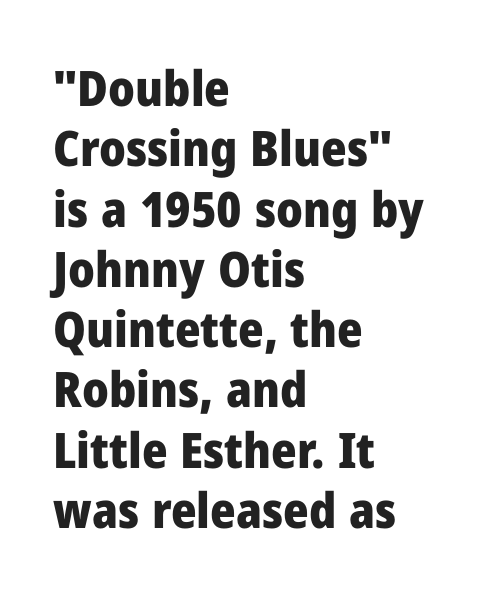
{"serif": "no", "italic": "no", "bold": "yes", "weight": "heavy", "width": "normal", "stroke_contrast": "low", "x_height": "medium", "monospaced": "no", "underline": "no", "align": "left", "line_spacing_ratio": 1.23, "letter_spacing": "normal", "letter_spacing_em": 0.0, "glyph_px": 49}
